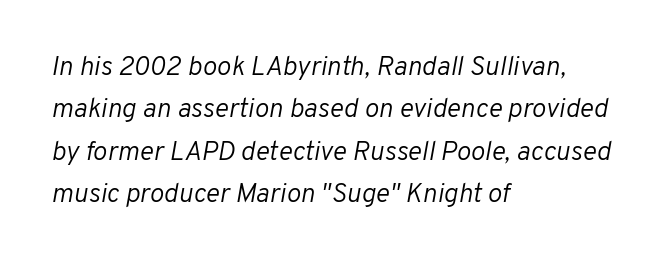
A light-to-regular cut is what we see here. All the whitespace from short lines collects on the right. How would I describe the line gaps? Plain and ordinary. In terms of posture, this sample is oblique. The letters sit at their default tracking, neither squeezed nor spread. Any mark beneath the type? The region is blank.
